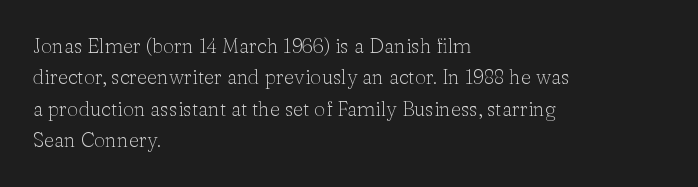
The image shows 20 px text type, upright; set left-aligned, normal line spacing (1.57x), normal letter spacing, not underlined.
